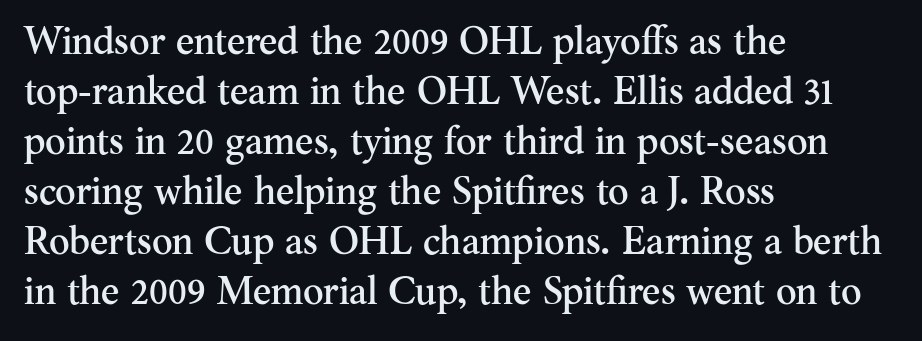
{"serif": "yes", "italic": "no", "width": "normal", "stroke_contrast": "medium", "x_height": "small", "monospaced": "no", "underline": "no", "align": "left", "line_spacing": "normal", "line_spacing_ratio": 1.28, "letter_spacing": "normal", "letter_spacing_em": 0.0, "glyph_px": 39}
